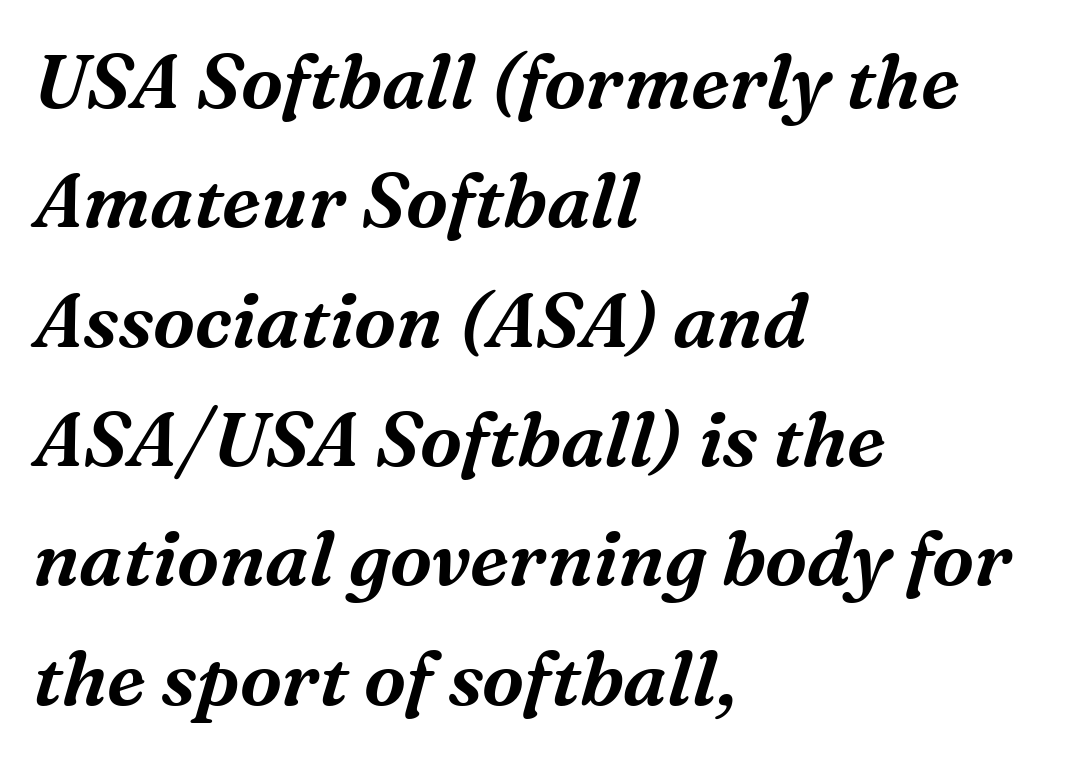
{"serif": "yes", "italic": "yes", "lean": "right", "slant_degrees": 16, "width": "normal", "stroke_contrast": "medium", "x_height": "medium", "monospaced": "no", "underline": "no", "align": "left", "line_spacing": "normal", "line_spacing_ratio": 1.57, "letter_spacing": "normal", "letter_spacing_em": 0.0, "glyph_px": 76}
